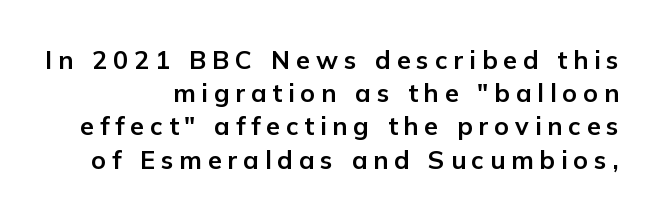
The image shows 25 px bold type, upright; set right-aligned, normal line spacing (1.33x), unusually wide letter spacing (+0.24 em), not underlined.
